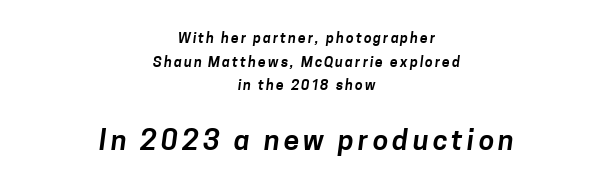
Q: Is the typeface a serif or a sans-serif typeface? A: Sans-serif.
Q: Is the text underlined? A: No.
Q: How is the paragraph aligned? A: Centered.
Q: Is the spacing between lines tight, normal or loose? A: Normal.
Q: Which block of text is set in a larger size, the first (top) or the second (bottom)? A: The second (bottom) one.
Q: Width (condensed, normal, or wide)? A: Normal.
Q: Stroke contrast? A: Low.
Q: x-height? A: Medium.
Q: Monospaced? A: No.
